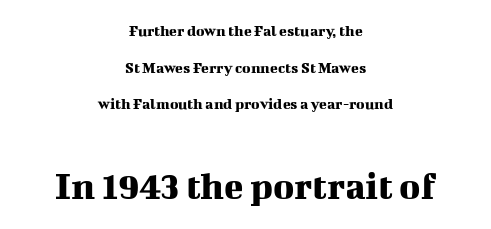
{"serif": "yes", "italic": "no", "width": "normal", "stroke_contrast": "medium", "x_height": "medium", "monospaced": "no", "underline": "no", "align": "center", "line_spacing": "loose", "line_spacing_ratio": 2.29, "letter_spacing": "normal", "letter_spacing_em": 0.0, "larger_block": "second", "size_ratio": 2.5, "glyph_px": 40}
